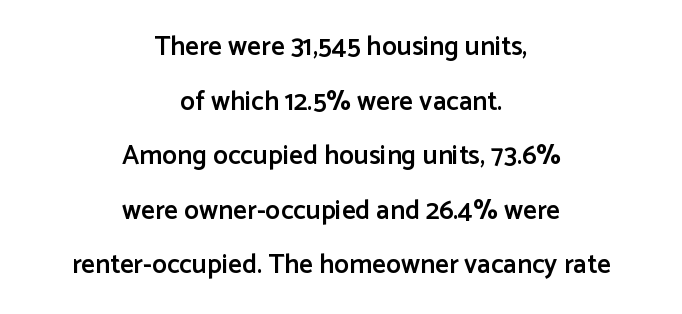
The image shows 27 px text type, upright; set centered, loose line spacing (2.02x), normal letter spacing, not underlined.
